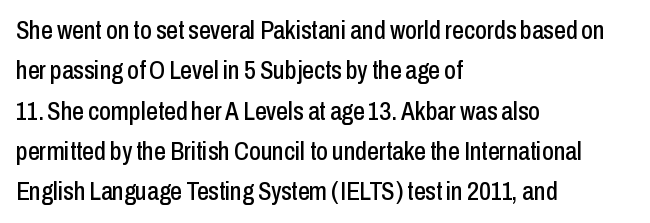
Q: Is the text italic (slanted)? A: No, it is upright.
Q: Is the text underlined? A: No.
Q: How is the paragraph aligned? A: Left-aligned.
Q: Is the spacing between letters normal or unusually wide? A: Normal.
Q: Is the spacing between lines tight, normal or loose? A: Normal.
